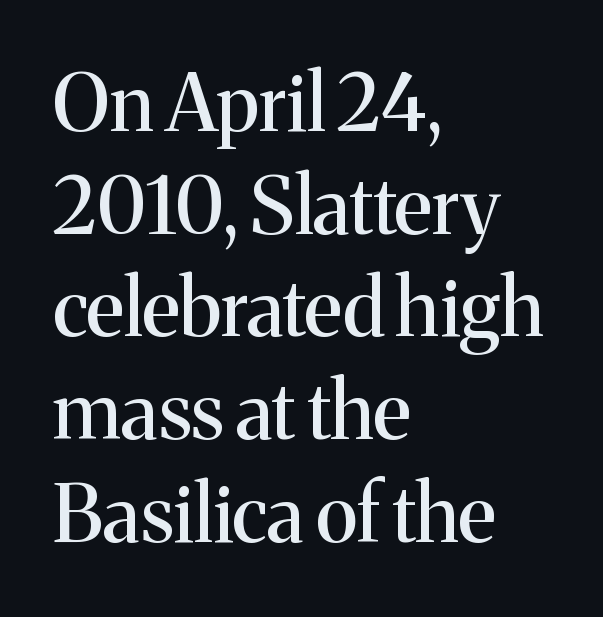
Notice how descenders clear the ascenders below comfortably — that's standard leading. Old-style or modern, the face here clearly has serifs. The rag falls on the right side of this text block. The letters sit at their default tracking, neither squeezed nor spread. Unmarked baselines from the first word to the last.
